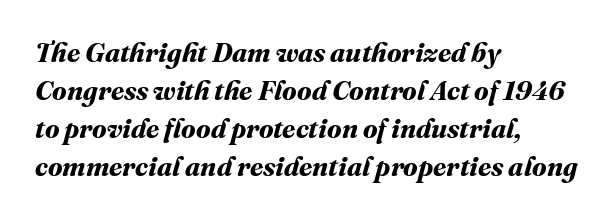
Beneath every word, the page is bare. Short note: letters normally spaced. Does the leading feel generous? No, just average. Alignment: flush left.
